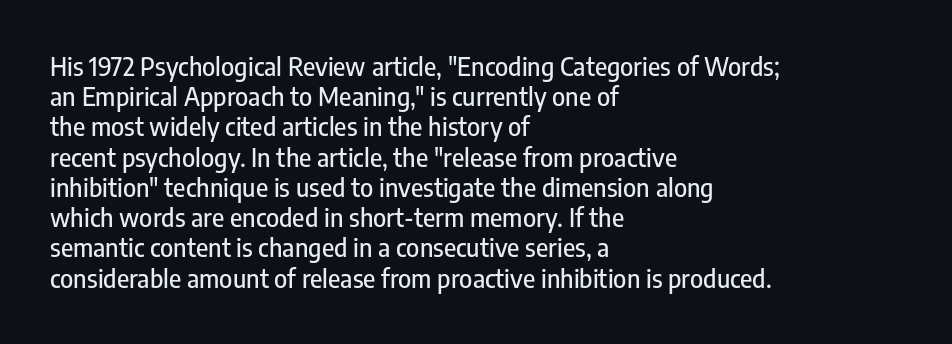
Q: Is the text italic (slanted)? A: No, it is upright.
Q: Is the text underlined? A: No.
Q: How is the paragraph aligned? A: Left-aligned.
Q: Is the spacing between letters normal or unusually wide? A: Normal.
